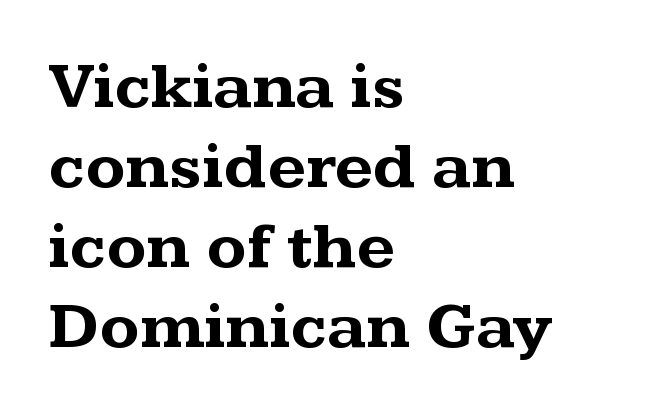
In terms of posture, this sample is upright. The passage shown is typed in a proportional face where columns would drift. The typesetting leans heavy: a genuine bold. Typeset ragged right — the left edge is the straight one. This rendering leaves character spacing at its baseline value. The characters display serif detailing at their extremities.
